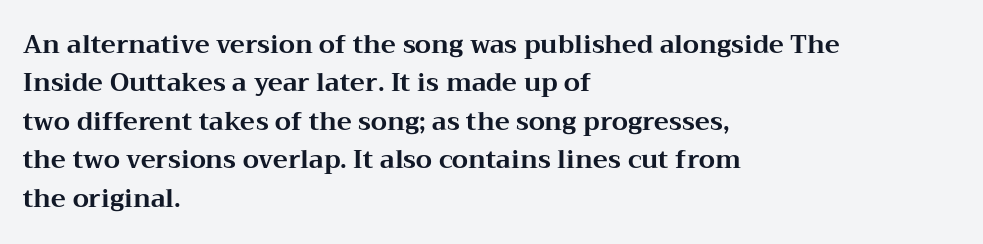
Here the glyphs are tracked normally, forming tight word shapes. Does the weight exceed regular? Yes, all the way to bold. The text block is weighted toward the left margin, trailing off unevenly rightward. Style check: upright. Notice how descenders clear the ascenders below comfortably — that's standard leading. Glance below the letters and you will spot only blank space.
